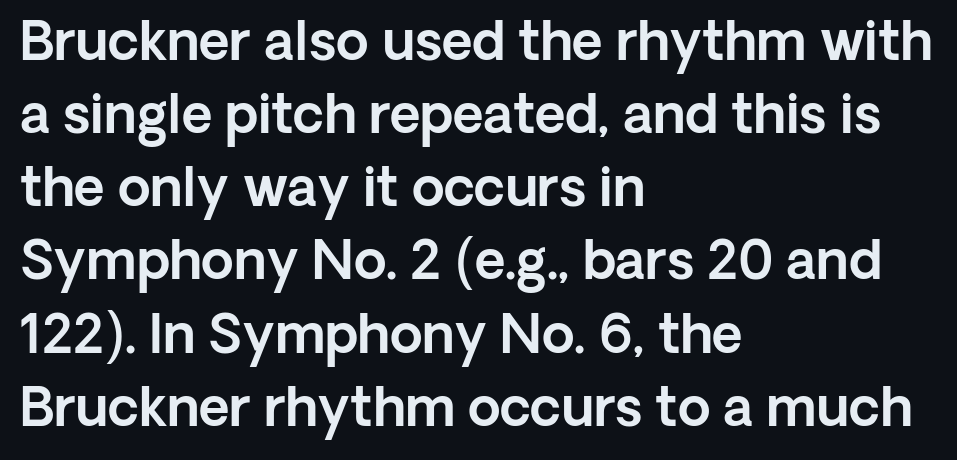
{"serif": "no", "italic": "no", "width": "normal", "x_height": "medium", "monospaced": "no", "underline": "no", "align": "left", "line_spacing": "normal", "line_spacing_ratio": 1.38, "letter_spacing": "normal", "letter_spacing_em": 0.0, "glyph_px": 53}
